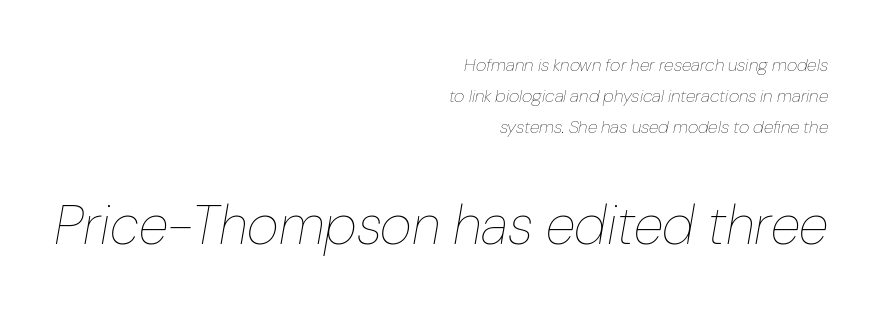
The image shows 55 px thin type, italic (leaning right); set right-aligned, line spacing 1.71x, normal letter spacing, not underlined; the second (bottom) block is 3.06x larger; low stroke contrast and a medium x-height.
